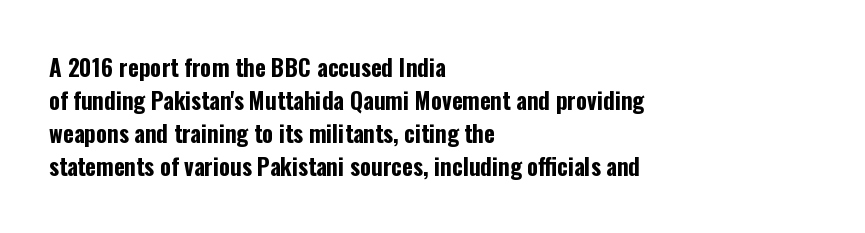
Q: Is the text bold? A: Yes.
Q: Is the text italic (slanted)? A: No, it is upright.
Q: Is the text underlined? A: No.
Q: How is the paragraph aligned? A: Left-aligned.
Q: Is the spacing between letters normal or unusually wide? A: Normal.
Q: Is the spacing between lines tight, normal or loose? A: Normal.
